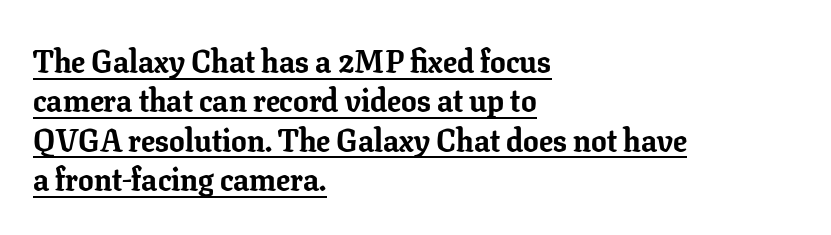
Q: Is the text bold? A: Yes.
Q: Is the text italic (slanted)? A: No, it is upright.
Q: Is the typeface a serif or a sans-serif typeface? A: Serif.
Q: Is the text underlined? A: Yes.
Q: How is the paragraph aligned? A: Left-aligned.
Q: Is the spacing between letters normal or unusually wide? A: Normal.
Q: Is the spacing between lines tight, normal or loose? A: Normal.
Q: Width (condensed, normal, or wide)? A: Normal.
Q: Stroke contrast? A: Low.
Q: x-height? A: Medium.
Q: Monospaced? A: No.
